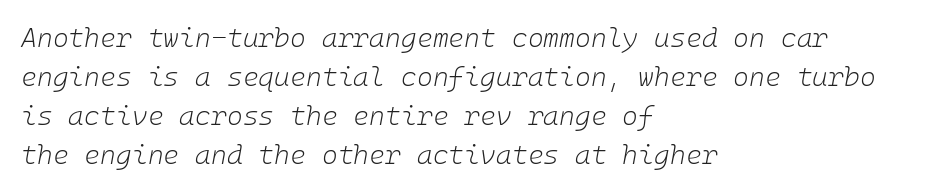
If you drew a ruler down the left edge, every line would touch it. You could call the tracking neutral — neither tight nor loose. Stems and bowls with no extra thickness — not bold. The glyphs are unaccompanied by any horizontal stroke below them.
